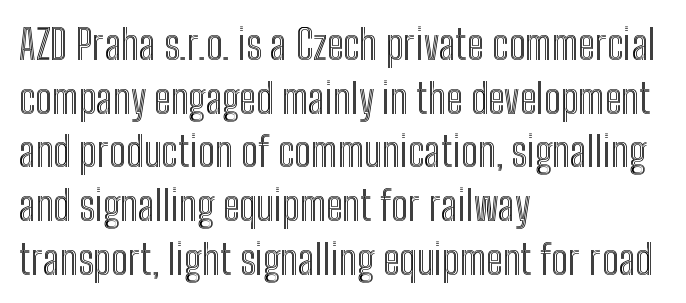
Q: Is the text italic (slanted)? A: No, it is upright.
Q: Is the text underlined? A: No.
Q: How is the paragraph aligned? A: Left-aligned.
Q: Is the spacing between letters normal or unusually wide? A: Normal.
Q: Is the spacing between lines tight, normal or loose? A: Normal.
Q: Width (condensed, normal, or wide)? A: Condensed.
Q: x-height? A: Medium.
Q: Monospaced? A: No.
